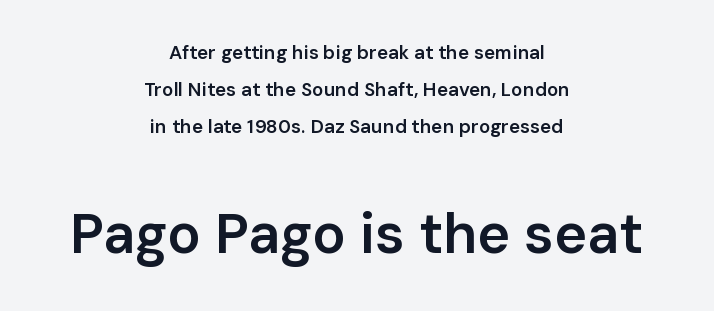
The image shows 56 px semibold sans-serif type, upright; set centered, loose line spacing (1.96x), normal letter spacing, not underlined; the second (bottom) block is 2.95x larger; low stroke contrast and a medium x-height.
